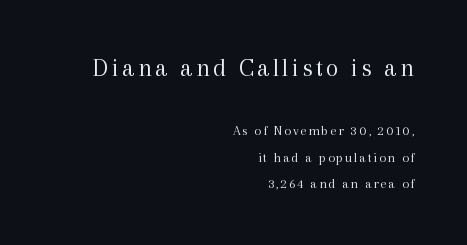
{"italic": "no", "bold": "no", "underline": "no", "align": "right", "line_spacing_ratio": 1.87, "larger_block": "first", "size_ratio": 1.86, "glyph_px": 26}
